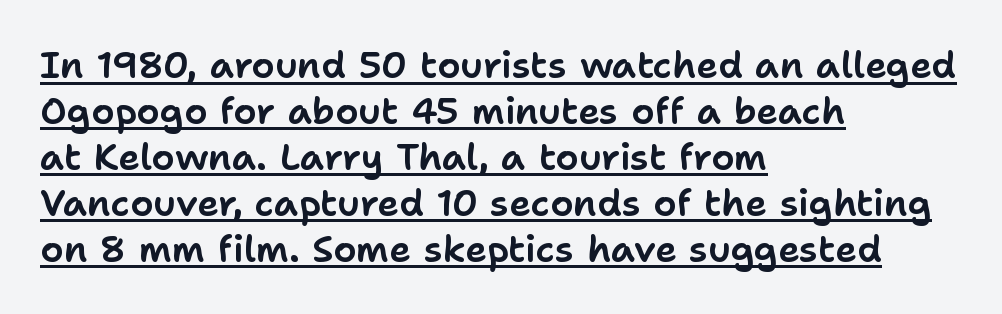
{"serif": "no", "italic": "no", "width": "normal", "stroke_contrast": "low", "x_height": "medium", "monospaced": "no", "underline": "yes", "align": "left", "line_spacing_ratio": 1.24, "letter_spacing": "normal", "letter_spacing_em": 0.0, "glyph_px": 37}
